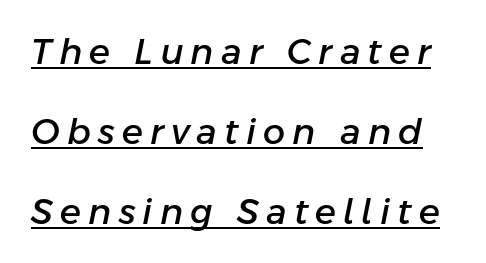
Q: Is the text italic (slanted)? A: Yes, it leans right by about 11 degrees.
Q: Is the text underlined? A: Yes.
Q: Is the spacing between letters normal or unusually wide? A: Unusually wide.
Q: Is the spacing between lines tight, normal or loose? A: Loose.
Q: Width (condensed, normal, or wide)? A: Normal.
Q: Stroke contrast? A: Low.
Q: x-height? A: Medium.
Q: Monospaced? A: No.
